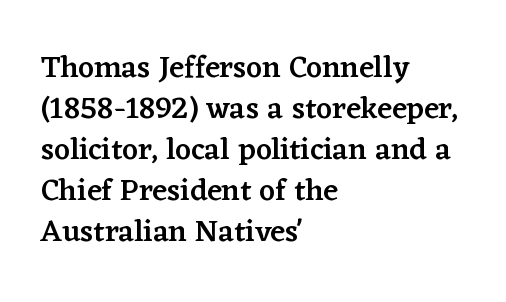
The compositor pushed each line to the left boundary. Whoever set this chose a conventional vertical rhythm. Character widths vary here, with narrow letters taking less room than wide ones. This rendering features lettering with no underline.
